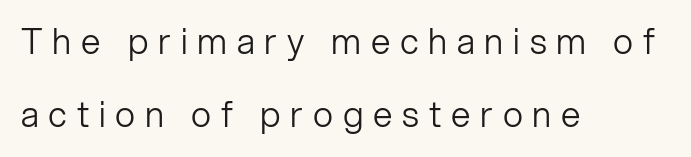
Letters have the restrained weight of plain body copy at most. Letters rest on an invisible, unmarked baseline. The letterforms stand isolated, each surrounded by extra space. Do the characters align in a grid? No, the font is proportional. The rendering uses a large line-height, opening up the rows. Left-aligned paragraph, ragged on the right.
